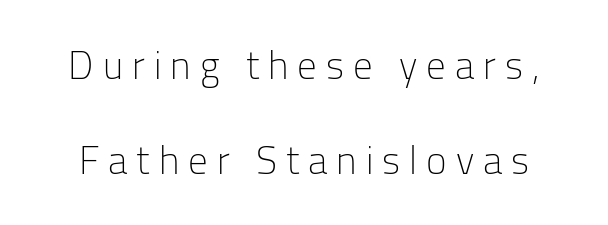
When letters stand straight like this, we call the style roman or upright. The vertical gap from one line to the next is large. A quiet, ordinary-to-light weight characterises the typeface. Type style note: lacks serifs. This sample has the flowing, uneven cadence of proportional lettering. The gaps between neighbouring characters are conspicuously large.
